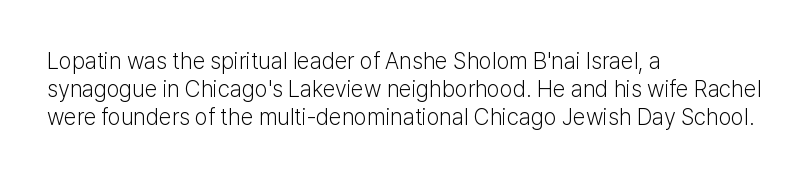
{"italic": "no", "bold": "no", "underline": "no", "align": "left", "line_spacing_ratio": 1.22, "letter_spacing": "normal", "letter_spacing_em": 0.0, "glyph_px": 23}
